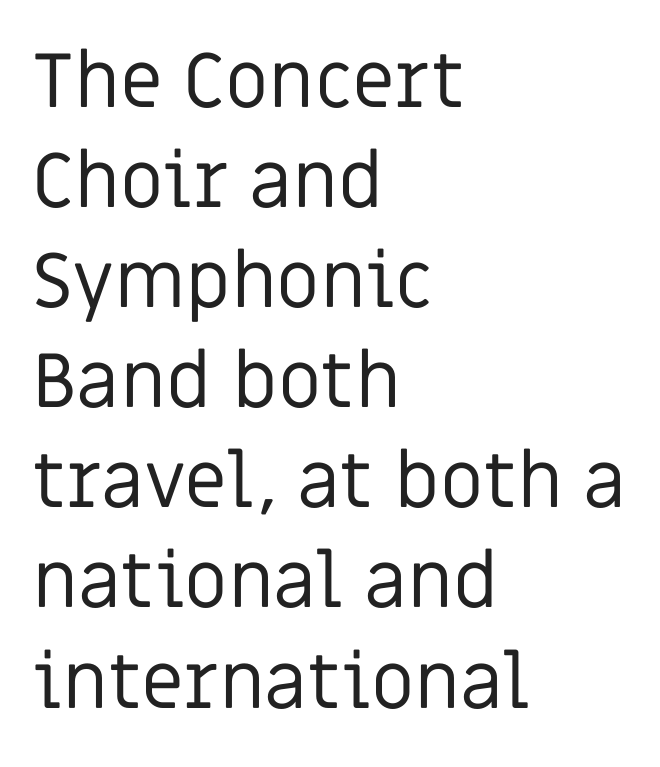
Ordinary non-slanted type is in use. The rendering uses natural spacing where letterforms have individual widths. Are there feet on the stems? There aren't — it's a sans. Letter spacing: default.
